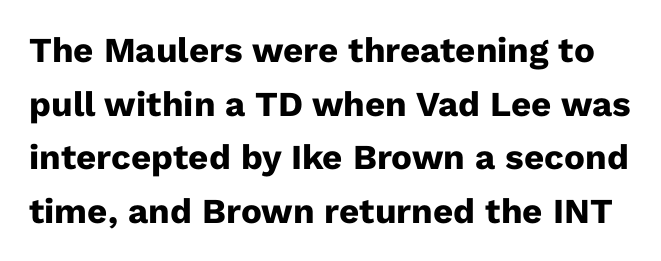
{"serif": "no", "italic": "no", "bold": "yes", "weight": "heavy", "width": "normal", "stroke_contrast": "low", "x_height": "medium", "monospaced": "no", "underline": "no", "line_spacing": "normal", "line_spacing_ratio": 1.53, "letter_spacing": "normal", "letter_spacing_em": 0.0, "glyph_px": 35}
